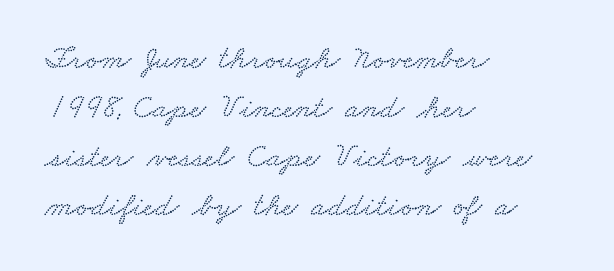
The image shows 33 px wide type; set left-aligned, normal line spacing (1.48x), normal letter spacing, not underlined; low stroke contrast and a small x-height.
